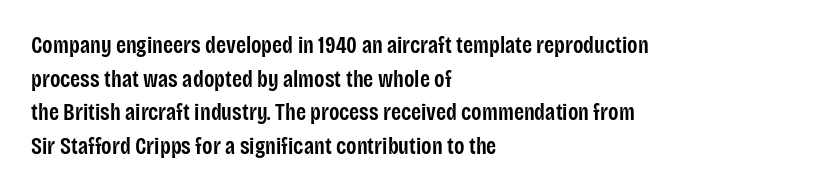
{"italic": "no", "bold": "semi", "underline": "no", "align": "left", "line_spacing": "normal", "line_spacing_ratio": 1.46, "letter_spacing": "normal", "letter_spacing_em": 0.0, "glyph_px": 23}
